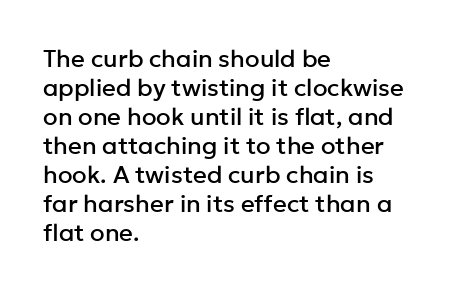
{"italic": "no", "underline": "no", "align": "left", "line_spacing_ratio": 1.21, "letter_spacing": "normal", "letter_spacing_em": 0.0, "glyph_px": 24}
